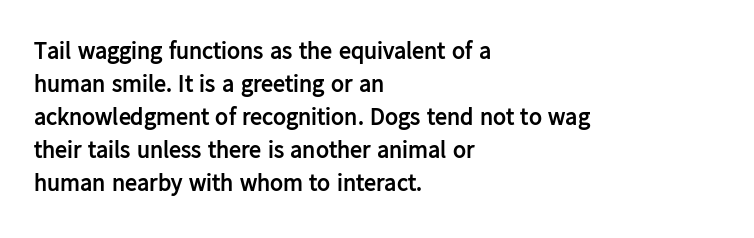
The tracking reads as untouched default to a designer's eye. Check the space under the baseline: it is left empty. The letters stand straight up with perfectly vertical stems. Each line starts at the same left margin while the right side varies. Weight check: bold — yes, fully. These lines sit exactly where default settings would place them.
